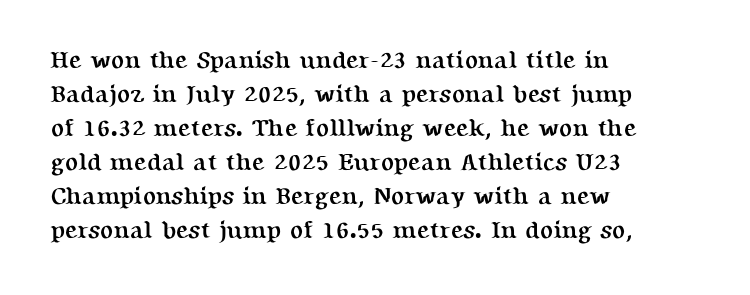
Q: Is the text bold? A: Yes.
Q: Is the text italic (slanted)? A: No, it is upright.
Q: Is the text underlined? A: No.
Q: How is the paragraph aligned? A: Left-aligned.
Q: Is the spacing between letters normal or unusually wide? A: Normal.
Q: Is the spacing between lines tight, normal or loose? A: Normal.
